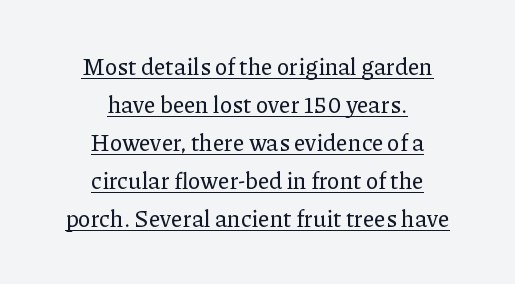
Q: Is the text italic (slanted)? A: No, it is upright.
Q: Is the text underlined? A: Yes.
Q: How is the paragraph aligned? A: Centered.
Q: Is the spacing between letters normal or unusually wide? A: Normal.
Q: Is the spacing between lines tight, normal or loose? A: Normal.
